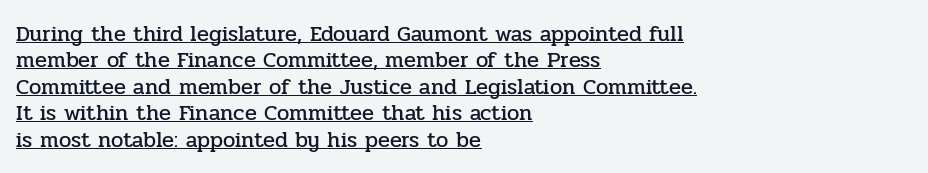
{"italic": "no", "underline": "yes", "align": "left", "line_spacing_ratio": 1.2, "letter_spacing": "normal", "letter_spacing_em": 0.0, "glyph_px": 22}
